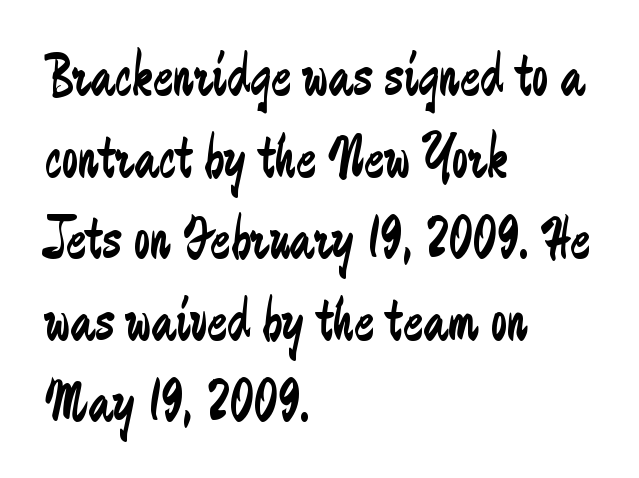
{"serif": "no", "bold": "no", "weight": "regular", "width": "condensed", "stroke_contrast": "low", "x_height": "medium", "monospaced": "no", "underline": "no", "align": "left", "line_spacing": "normal", "line_spacing_ratio": 1.36, "letter_spacing": "normal", "letter_spacing_em": 0.0, "glyph_px": 60}
